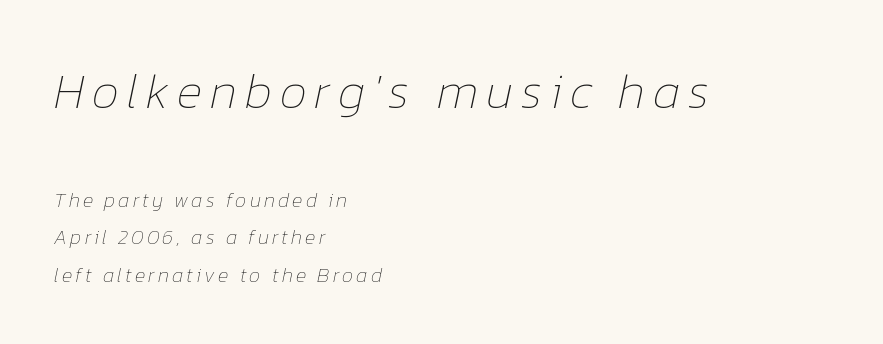
{"italic": "yes", "lean": "right", "slant_degrees": 12, "bold": "no", "weight": "thin", "width": "normal", "stroke_contrast": "low", "x_height": "medium", "monospaced": "no", "underline": "no", "align": "left", "line_spacing_ratio": 1.87, "larger_block": "first", "size_ratio": 2.45, "glyph_px": 49}
